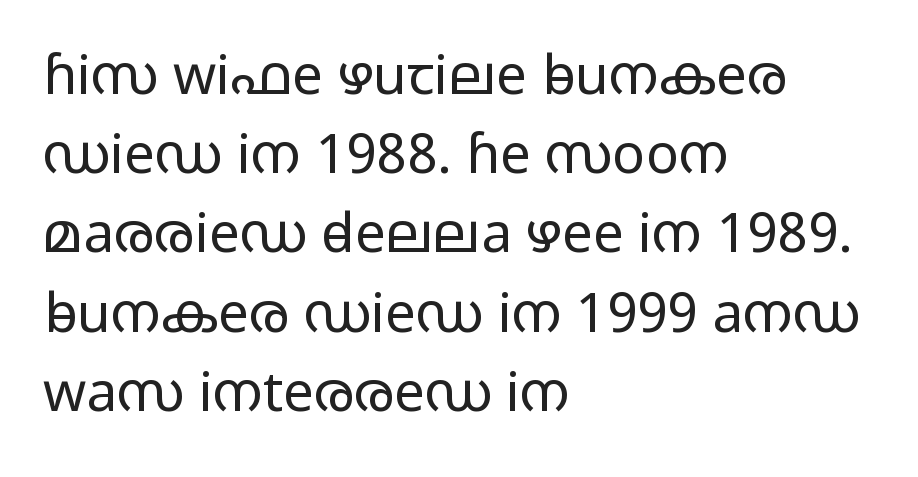
The image shows 55 px light, wide sans-serif type, upright; set left-aligned, normal line spacing (1.44x), normal letter spacing, not underlined; low stroke contrast and a medium x-height.
